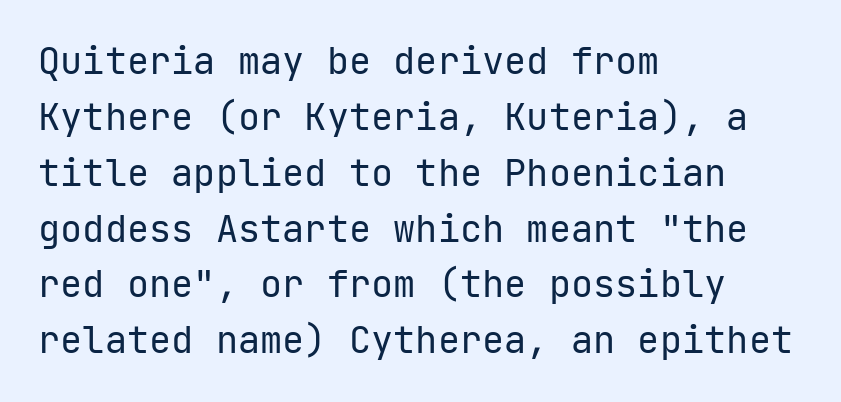
{"serif": "no", "italic": "no", "bold": "no", "weight": "regular", "width": "normal", "stroke_contrast": "low", "x_height": "medium", "monospaced": "yes", "underline": "no", "align": "left", "line_spacing": "normal", "line_spacing_ratio": 1.51, "letter_spacing": "normal", "letter_spacing_em": 0.0, "glyph_px": 37}
